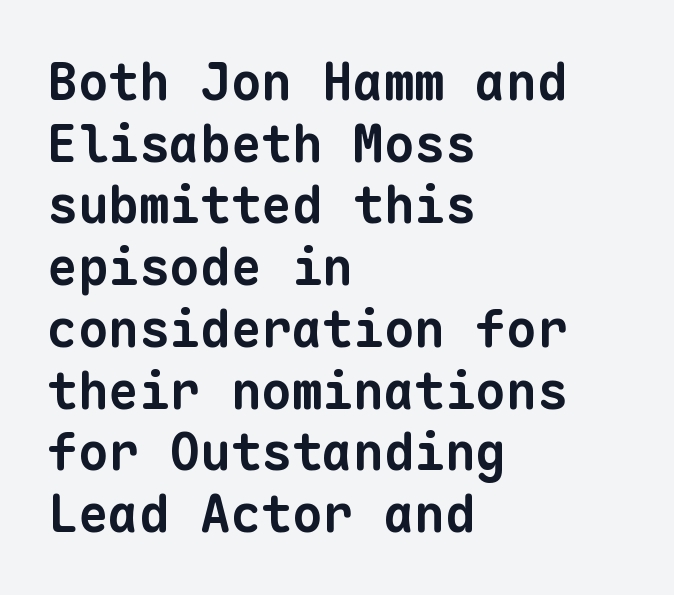
Q: Is the text bold? A: Yes.
Q: Is the typeface a serif or a sans-serif typeface? A: Sans-serif.
Q: Is the text underlined? A: No.
Q: How is the paragraph aligned? A: Left-aligned.
Q: Is the spacing between letters normal or unusually wide? A: Normal.
Q: Width (condensed, normal, or wide)? A: Normal.
Q: Stroke contrast? A: Low.
Q: x-height? A: Medium.
Q: Monospaced? A: Yes.
